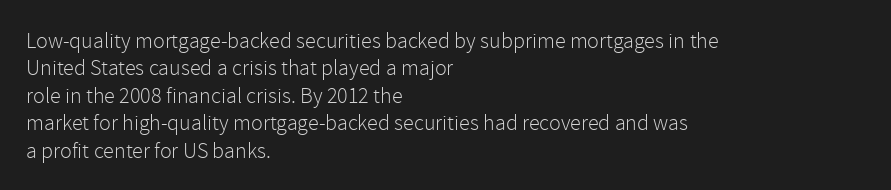
Q: Is the text bold? A: No.
Q: Is the text italic (slanted)? A: No, it is upright.
Q: Is the text underlined? A: No.
Q: How is the paragraph aligned? A: Left-aligned.
Q: Is the spacing between letters normal or unusually wide? A: Normal.
Q: Is the spacing between lines tight, normal or loose? A: Normal.
